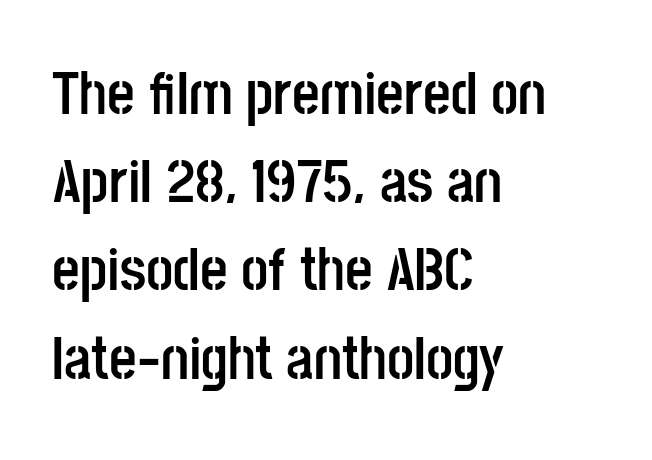
{"serif": "no", "italic": "no", "bold": "yes", "weight": "semibold", "width": "condensed", "stroke_contrast": "low", "x_height": "large", "monospaced": "no", "underline": "no", "align": "left", "line_spacing": "normal", "line_spacing_ratio": 1.47, "letter_spacing": "normal", "letter_spacing_em": 0.0, "glyph_px": 60}
